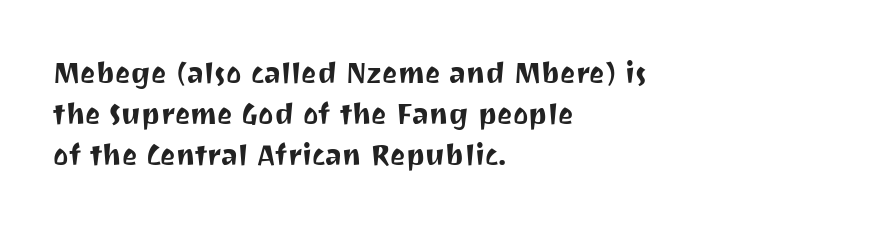
The image shows 29 px sans-serif type, upright; set left-aligned, normal line spacing (1.42x), normal letter spacing, not underlined; medium stroke contrast and a medium x-height.
